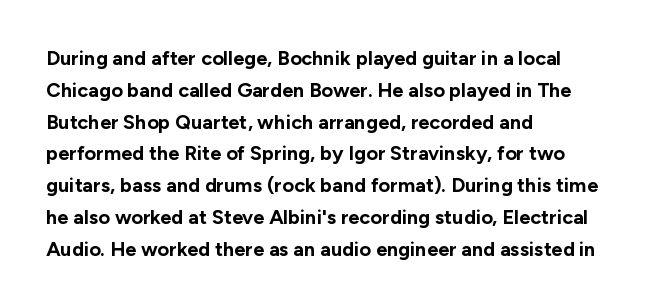
The image shows 20 px bold type, upright; set left-aligned, normal line spacing (1.59x), normal letter spacing, not underlined.
